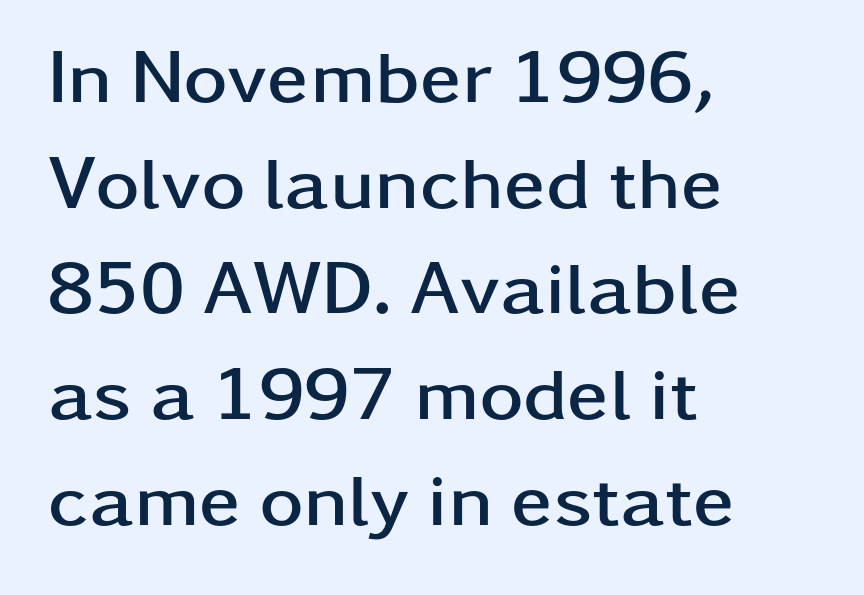
The rendering anchors every line to the left-hand side. A typesetter would label this face a sans. These lines carry a lot of weight — the face is fully bold. Notice how descenders clear the ascenders below comfortably — that's standard leading. This rendering features lettering with no underline. Is this a fixed-width face? No — the glyphs have proportional, varying widths.
